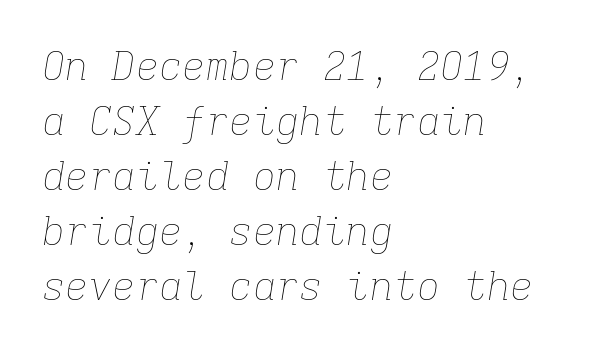
The image shows 39 px thin type, italic (leaning right), monospaced; set left-aligned, normal line spacing (1.41x), normal letter spacing, not underlined; low stroke contrast and a medium x-height.
